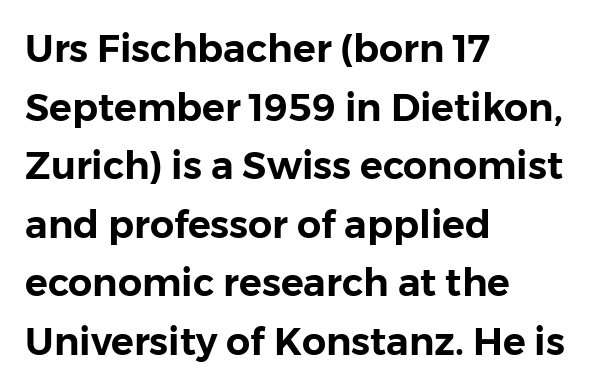
The image shows 38 px sans-serif type, upright; set left-aligned, normal line spacing (1.54x), normal letter spacing, not underlined; low stroke contrast and a medium x-height.
